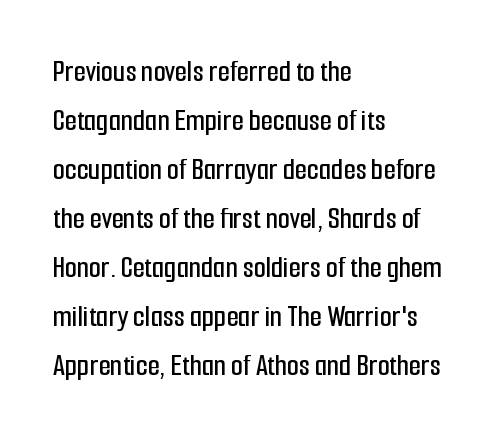
Q: Is the text italic (slanted)? A: No, it is upright.
Q: Is the typeface a serif or a sans-serif typeface? A: Sans-serif.
Q: Is the text underlined? A: No.
Q: How is the paragraph aligned? A: Left-aligned.
Q: Is the spacing between letters normal or unusually wide? A: Normal.
Q: Is the spacing between lines tight, normal or loose? A: Normal.
Q: Width (condensed, normal, or wide)? A: Condensed.
Q: Stroke contrast? A: Low.
Q: x-height? A: Medium.
Q: Monospaced? A: No.
